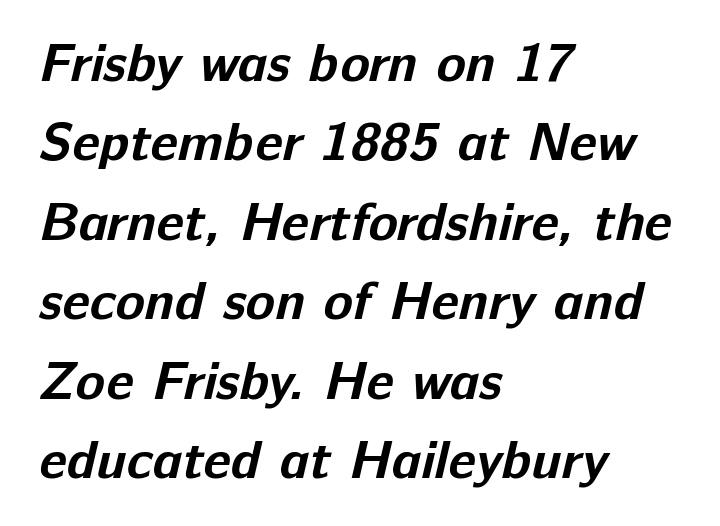
The image shows 54 px bold sans-serif type; set left-aligned, normal line spacing (1.47x), normal letter spacing, not underlined; low stroke contrast and a medium x-height.
